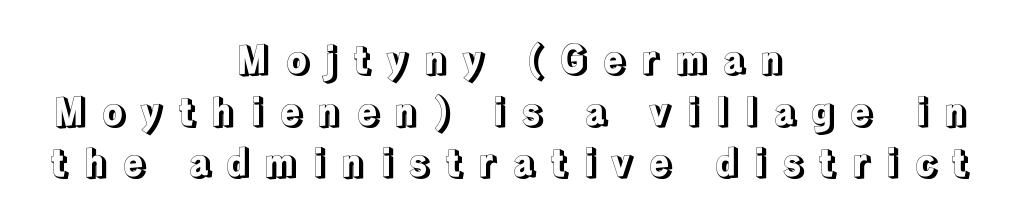
Q: Is the text italic (slanted)? A: No, it is upright.
Q: Is the text underlined? A: No.
Q: How is the paragraph aligned? A: Centered.
Q: Is the spacing between letters normal or unusually wide? A: Unusually wide.
Q: Is the spacing between lines tight, normal or loose? A: Normal.
Q: Width (condensed, normal, or wide)? A: Normal.
Q: x-height? A: Medium.
Q: Monospaced? A: No.
